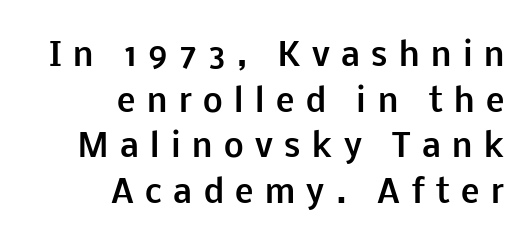
Q: Is the text bold? A: Yes.
Q: Is the text italic (slanted)? A: No, it is upright.
Q: Is the typeface a serif or a sans-serif typeface? A: Sans-serif.
Q: Is the text underlined? A: No.
Q: How is the paragraph aligned? A: Right-aligned.
Q: Is the spacing between letters normal or unusually wide? A: Unusually wide.
Q: Is the spacing between lines tight, normal or loose? A: Normal.
Q: Width (condensed, normal, or wide)? A: Normal.
Q: Stroke contrast? A: Low.
Q: x-height? A: Medium.
Q: Monospaced? A: No.
